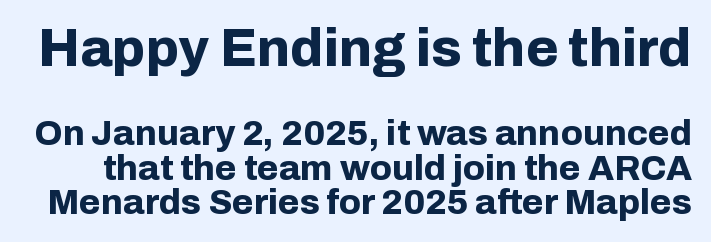
The image shows 53 px bold sans-serif type, upright; set tight line spacing (0.99x), normal letter spacing, not underlined; the first (top) block is 1.51x larger; low stroke contrast and a medium x-height.
